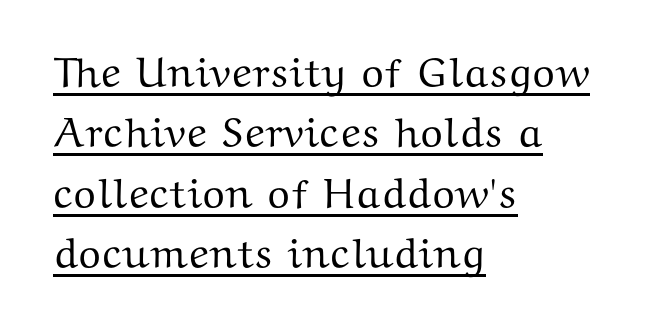
{"serif": "yes", "italic": "no", "width": "wide", "stroke_contrast": "medium", "x_height": "medium", "monospaced": "no", "underline": "yes", "align": "left", "line_spacing": "normal", "line_spacing_ratio": 1.44, "letter_spacing": "normal", "letter_spacing_em": 0.0, "glyph_px": 42}
